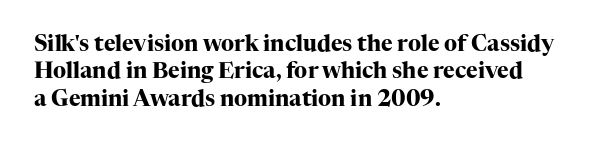
The image shows 22 px bold type, upright; set left-aligned, line spacing 1.24x, normal letter spacing, not underlined.
